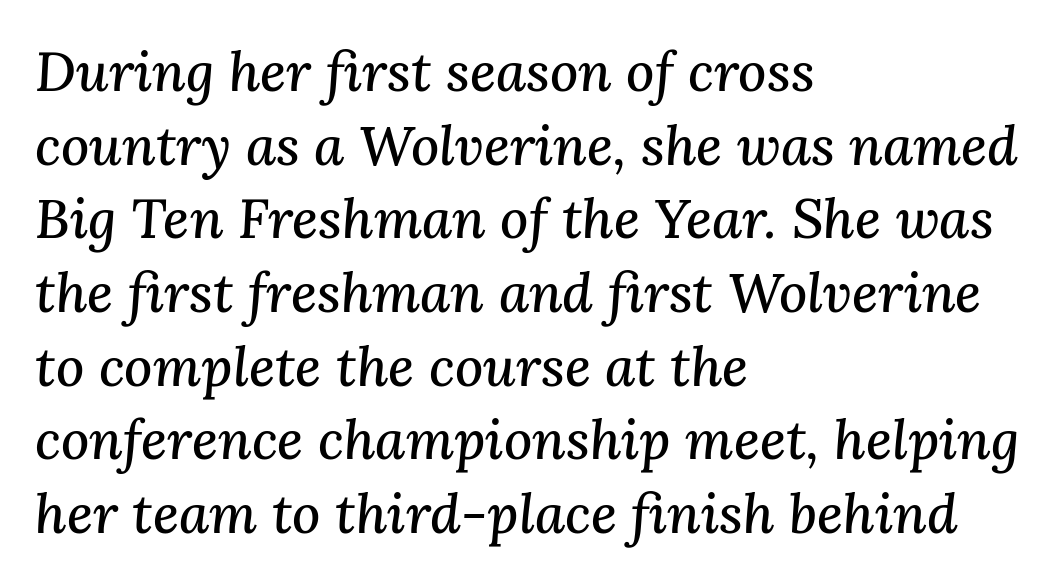
Words float on clear page, feet unadorned. One-word summary of the alignment: left. If you measured baseline to baseline, you'd find a middling distance. Yep, that's italic — everything's leaning. Varying glyph widths throughout — classic text-font behaviour.
